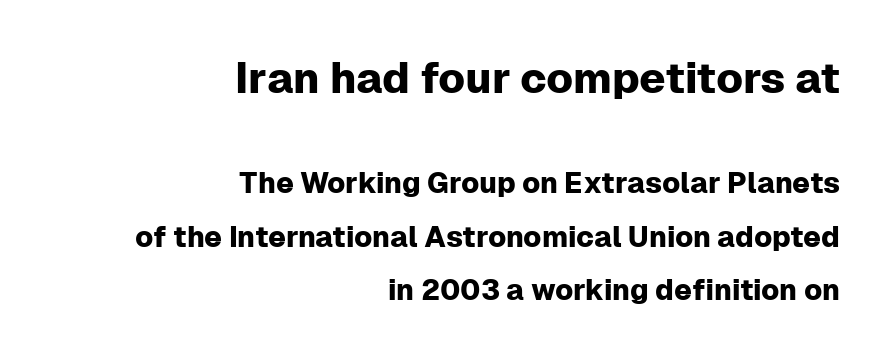
A typesetter would mark this as roman, not italic. The type is set solid horizontally, with unmodified tracking. Font category for this specimen: sans-serif. Visually the block forms a straight wall on the right and a jagged coastline on the left. Proportional: the letters do not fall into vertical columns.
